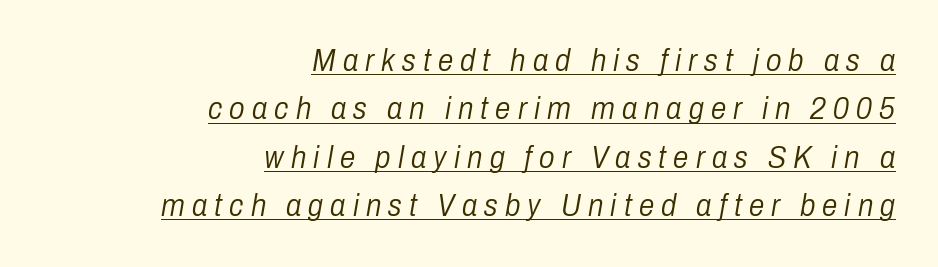
The image shows 31 px light, condensed type, italic (leaning right); set right-aligned, normal line spacing (1.56x), unusually wide letter spacing (+0.23 em), underlined; low stroke contrast and a medium x-height.
